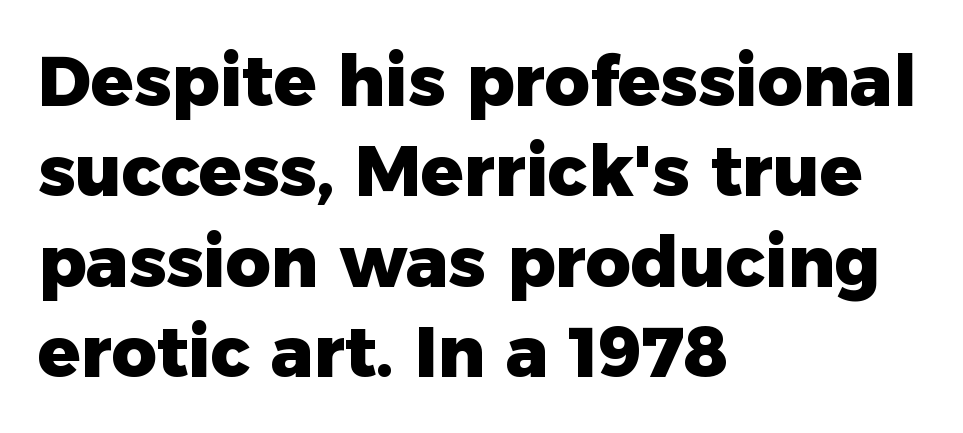
{"serif": "no", "italic": "no", "bold": "yes", "weight": "heavy", "width": "normal", "stroke_contrast": "low", "x_height": "medium", "monospaced": "no", "underline": "no", "align": "left", "line_spacing": "normal", "line_spacing_ratio": 1.29, "letter_spacing": "normal", "letter_spacing_em": 0.0, "glyph_px": 70}
